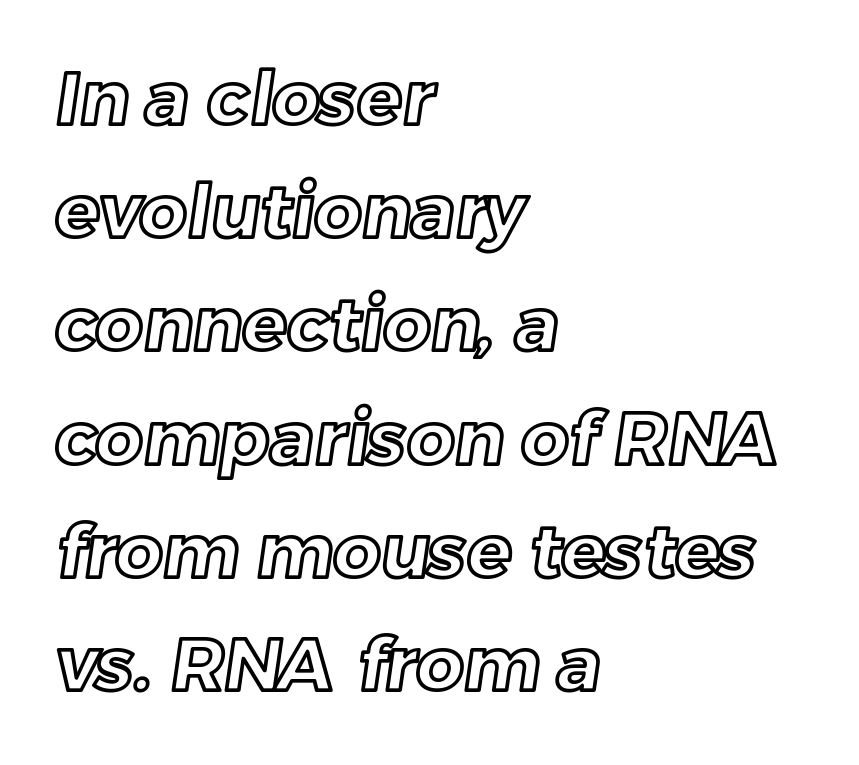
The image shows 74 px text type; set left-aligned, normal line spacing (1.53x), normal letter spacing, not underlined; a medium x-height.
